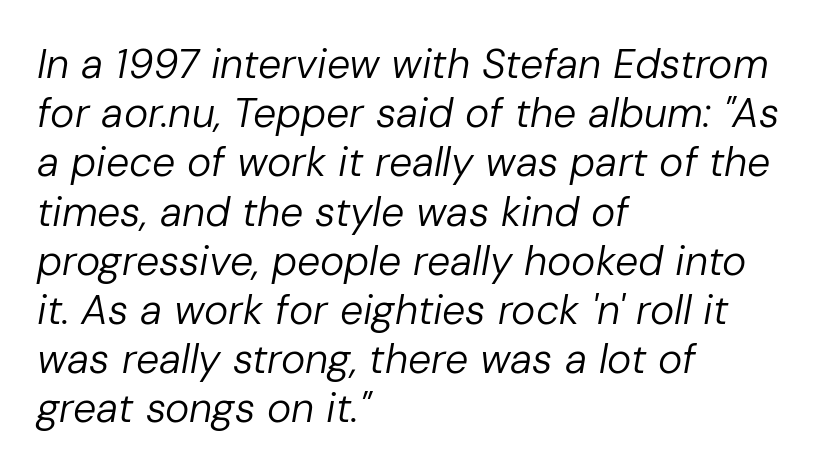
{"italic": "yes", "lean": "right", "slant_degrees": 10, "bold": "no", "weight": "regular", "width": "normal", "stroke_contrast": "low", "x_height": "medium", "monospaced": "no", "underline": "no", "align": "left", "line_spacing_ratio": 1.2, "letter_spacing": "normal", "letter_spacing_em": 0.0, "glyph_px": 41}
